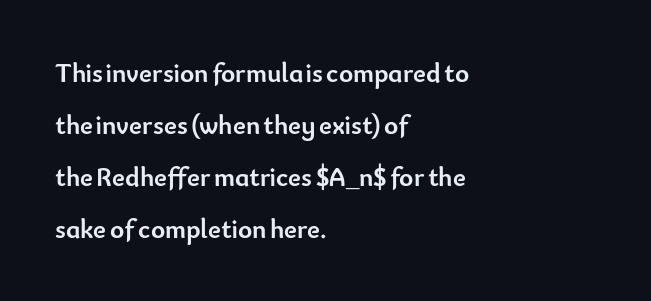
Q: Is the text bold? A: Yes.
Q: Is the text italic (slanted)? A: No, it is upright.
Q: Is the text underlined? A: No.
Q: How is the paragraph aligned? A: Left-aligned.
Q: Is the spacing between letters normal or unusually wide? A: Normal.
Q: Is the spacing between lines tight, normal or loose? A: Loose.
